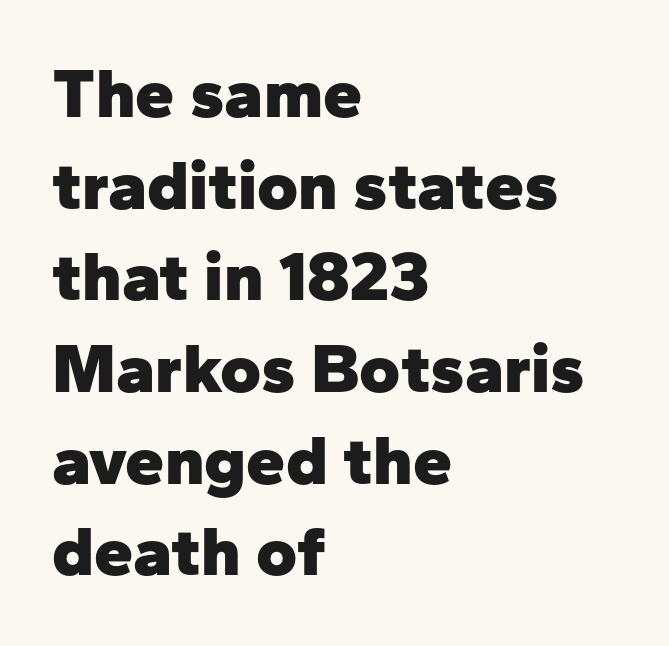
Q: Is the text bold? A: Yes.
Q: Is the text italic (slanted)? A: No, it is upright.
Q: Is the typeface a serif or a sans-serif typeface? A: Sans-serif.
Q: Is the text underlined? A: No.
Q: How is the paragraph aligned? A: Left-aligned.
Q: Is the spacing between letters normal or unusually wide? A: Normal.
Q: Is the spacing between lines tight, normal or loose? A: Normal.
Q: Width (condensed, normal, or wide)? A: Normal.
Q: Stroke contrast? A: Low.
Q: x-height? A: Medium.
Q: Monospaced? A: No.
